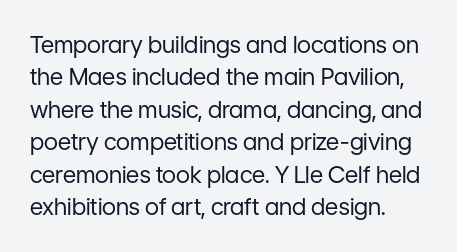
The tracking reads as untouched default to a designer's eye. Layout note: lines flush left. Students, observe: this is what conventionally led text looks like. Underline: absent.
